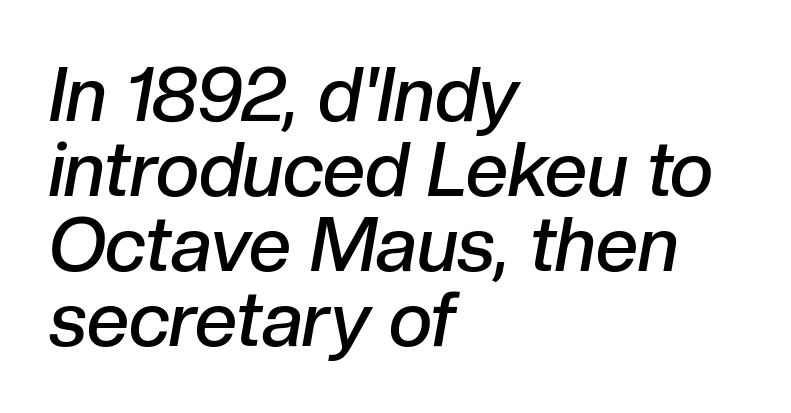
The image shows 75 px semibold type, italic (leaning right); set left-aligned, tight line spacing (1.0x), normal letter spacing, not underlined; low stroke contrast and a medium x-height.
